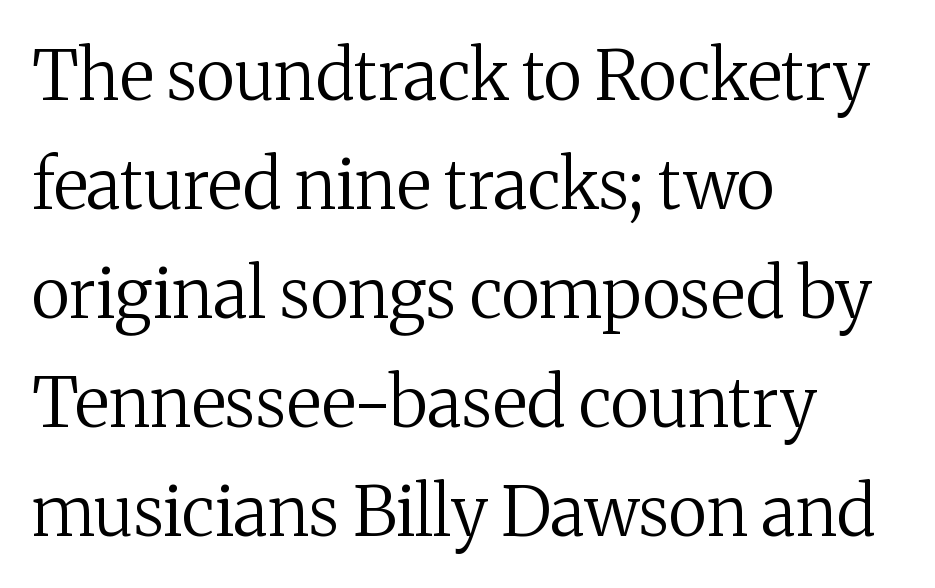
The image shows 69 px regular-weight serif type, upright; set left-aligned, normal line spacing (1.58x), normal letter spacing, not underlined; medium stroke contrast and a medium x-height.
